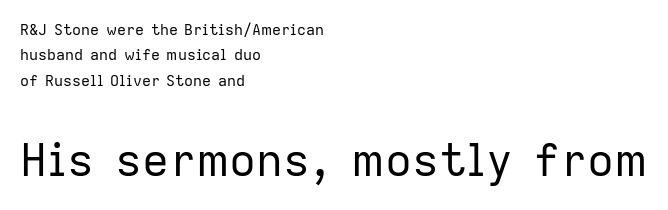
{"serif": "no", "italic": "no", "bold": "no", "weight": "regular", "width": "normal", "stroke_contrast": "low", "x_height": "medium", "monospaced": "no", "underline": "no", "align": "left", "line_spacing": "normal", "line_spacing_ratio": 1.7, "letter_spacing": "normal", "letter_spacing_em": 0.0, "larger_block": "second", "size_ratio": 3.0, "glyph_px": 45}
